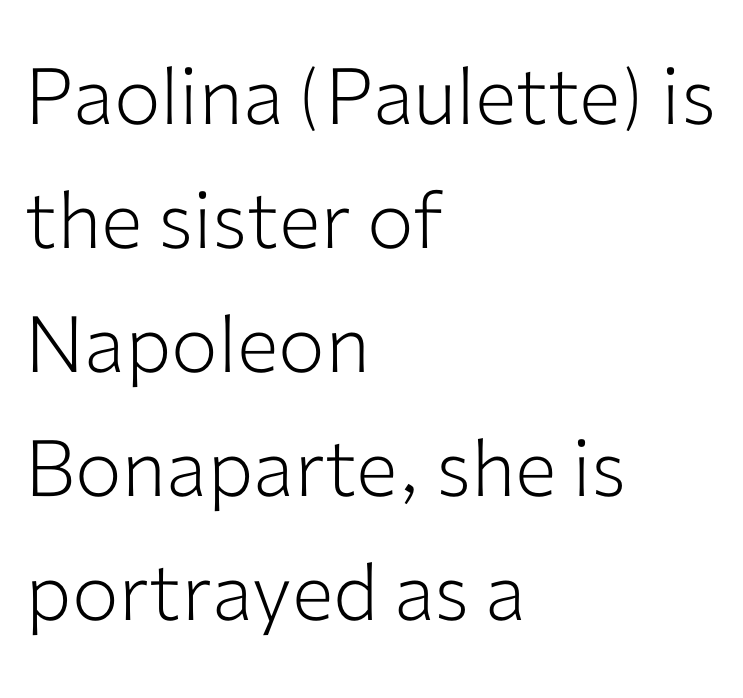
{"serif": "no", "italic": "no", "bold": "no", "weight": "light", "width": "normal", "stroke_contrast": "low", "x_height": "medium", "monospaced": "no", "underline": "no", "align": "left", "line_spacing": "normal", "line_spacing_ratio": 1.59, "letter_spacing": "normal", "letter_spacing_em": 0.0, "glyph_px": 78}
